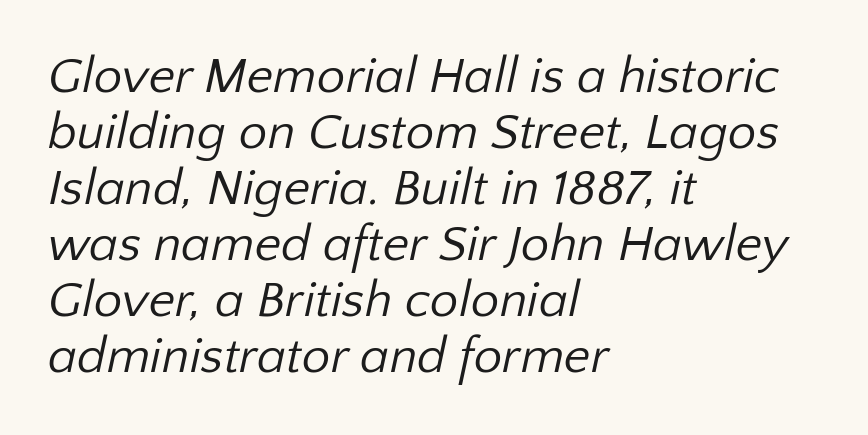
{"serif": "no", "bold": "no", "weight": "regular", "width": "normal", "stroke_contrast": "low", "x_height": "medium", "monospaced": "no", "underline": "no", "align": "left", "line_spacing": "tight", "line_spacing_ratio": 1.1, "letter_spacing": "normal", "letter_spacing_em": 0.0, "glyph_px": 51}
